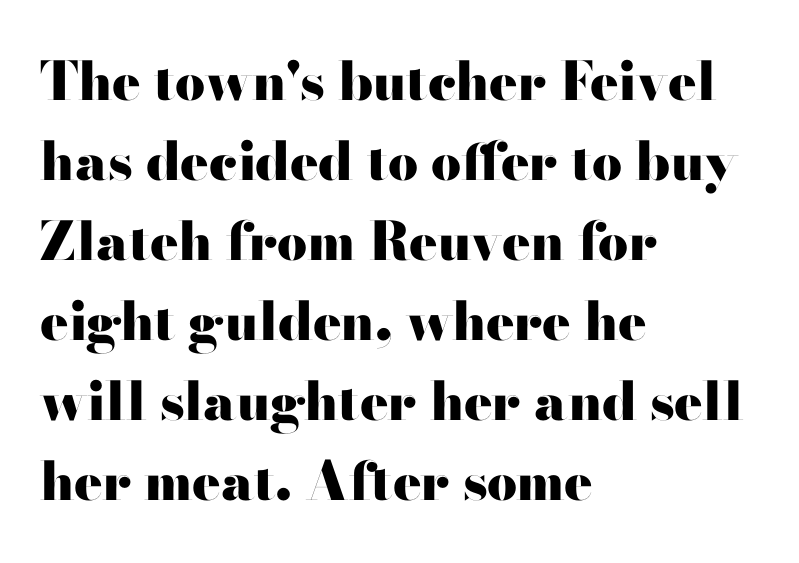
The image shows 53 px heavy, wide sans-serif type, upright; set left-aligned, normal line spacing (1.51x), normal letter spacing, not underlined; high stroke contrast and a small x-height.
